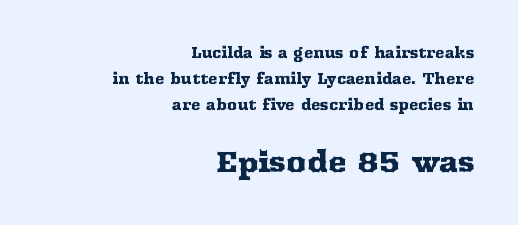
Q: Is the text italic (slanted)? A: No, it is upright.
Q: Is the typeface a serif or a sans-serif typeface? A: Serif.
Q: Is the text underlined? A: No.
Q: How is the paragraph aligned? A: Right-aligned.
Q: Is the spacing between letters normal or unusually wide? A: Normal.
Q: Which block of text is set in a larger size, the first (top) or the second (bottom)? A: The second (bottom) one.
Q: Width (condensed, normal, or wide)? A: Wide.
Q: Stroke contrast? A: Medium.
Q: x-height? A: Medium.
Q: Monospaced? A: No.
